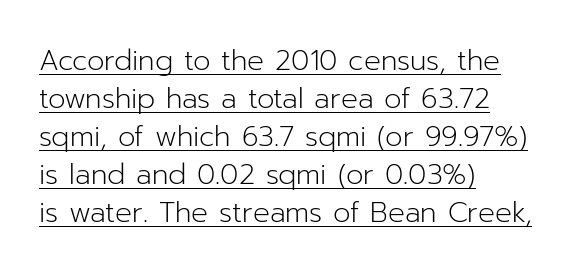
The image shows 28 px light sans-serif type, upright; set left-aligned, normal line spacing (1.36x), normal letter spacing, underlined; low stroke contrast and a medium x-height.
